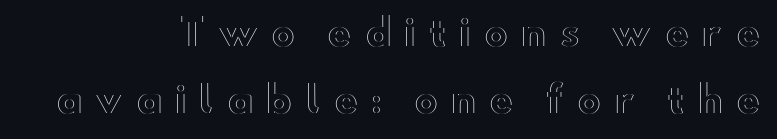
{"italic": "no", "width": "wide", "x_height": "small", "monospaced": "no", "underline": "no", "align": "right", "line_spacing_ratio": 1.87, "letter_spacing": "wide", "letter_spacing_em": 0.36, "glyph_px": 36}
